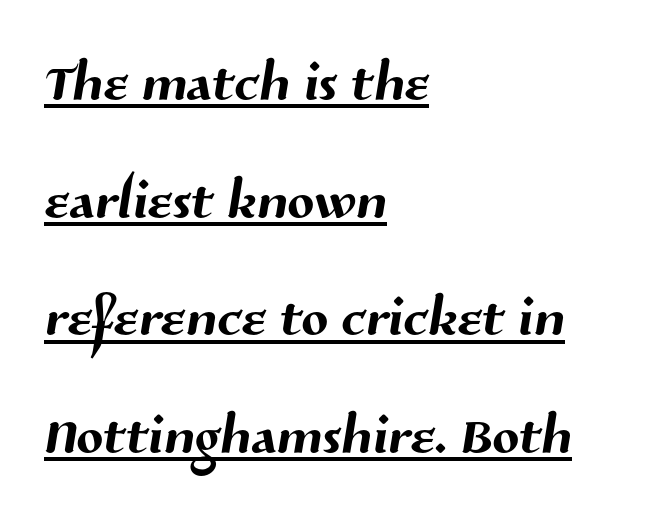
The font family rendered here belongs to the sans-serif group. The leading is moderate, giving the passage an even texture. Does extra space separate the letters? No, they use regular spacing. The specimen includes a rule beneath the text block's lines. These lines are rendered in a variable-pitch font.
